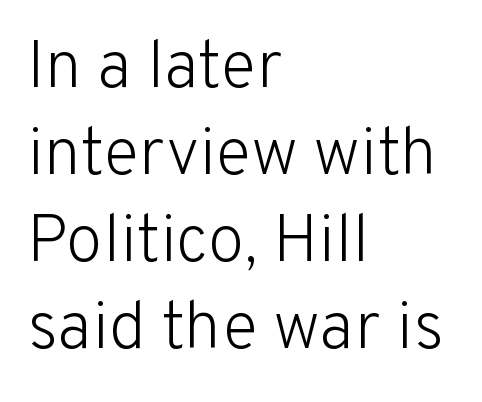
Q: Is the text bold? A: No.
Q: Is the text italic (slanted)? A: No, it is upright.
Q: Is the typeface a serif or a sans-serif typeface? A: Sans-serif.
Q: Is the text underlined? A: No.
Q: How is the paragraph aligned? A: Left-aligned.
Q: Is the spacing between letters normal or unusually wide? A: Normal.
Q: Is the spacing between lines tight, normal or loose? A: Normal.
Q: Width (condensed, normal, or wide)? A: Normal.
Q: Stroke contrast? A: Low.
Q: x-height? A: Medium.
Q: Monospaced? A: No.
